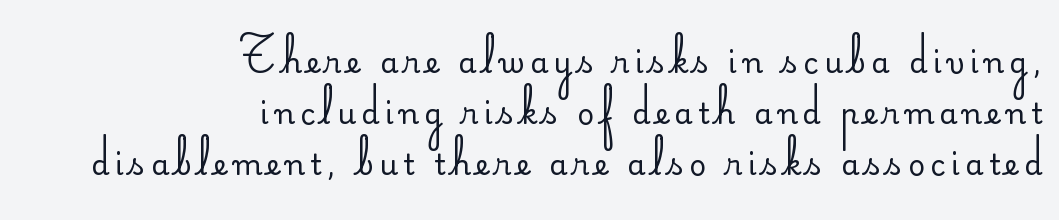
Q: Is the text bold? A: No.
Q: Is the text italic (slanted)? A: No, it is upright.
Q: Is the typeface a serif or a sans-serif typeface? A: Sans-serif.
Q: Is the text underlined? A: No.
Q: How is the paragraph aligned? A: Right-aligned.
Q: Width (condensed, normal, or wide)? A: Normal.
Q: Stroke contrast? A: Low.
Q: x-height? A: Small.
Q: Monospaced? A: No.
